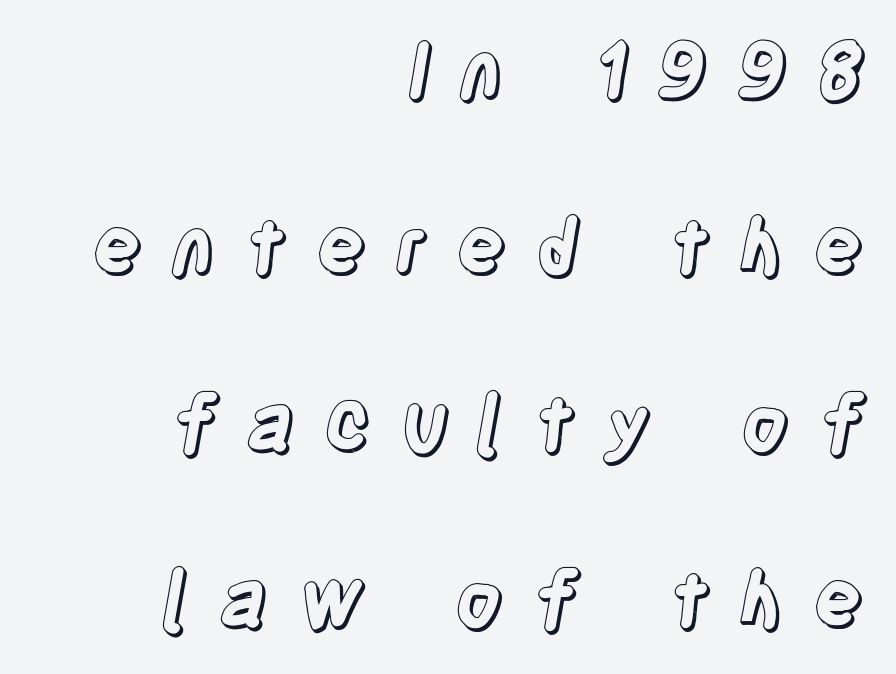
The image shows 76 px condensed type; set right-aligned, loose line spacing (2.32x), unusually wide letter spacing (+0.36 em), not underlined; a large x-height.
